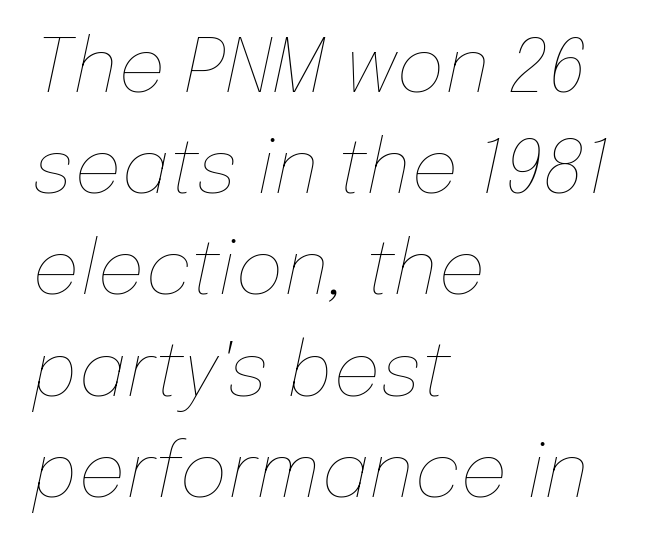
Q: Is the text bold? A: No.
Q: Is the text italic (slanted)? A: Yes, it leans right by about 12 degrees.
Q: Is the text underlined? A: No.
Q: How is the paragraph aligned? A: Left-aligned.
Q: Is the spacing between letters normal or unusually wide? A: Normal.
Q: Is the spacing between lines tight, normal or loose? A: Normal.
Q: Width (condensed, normal, or wide)? A: Normal.
Q: Stroke contrast? A: Low.
Q: x-height? A: Medium.
Q: Monospaced? A: No.
